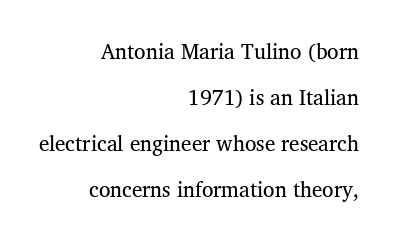
Horizontally, the lines are justified to the trailing edge only. Unmarked baselines from the first word to the last. Look at the tracking — it's just the regular setting, nothing added. The leading is generous, giving the passage an open texture. Unlike italic type, these characters show no tilt at all. A light-to-regular cut is what we see here.
